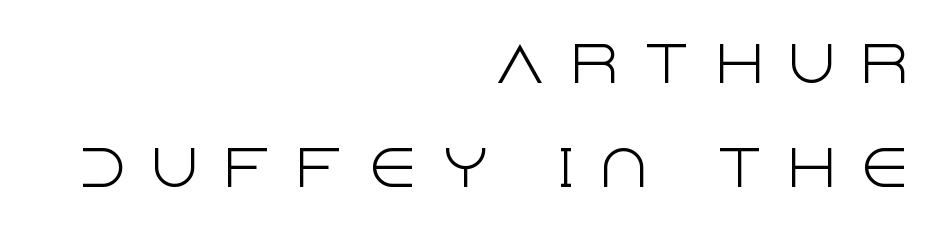
{"serif": "no", "italic": "no", "bold": "no", "weight": "light", "width": "normal", "x_height": "large", "monospaced": "no", "underline": "no", "align": "right", "line_spacing": "loose", "line_spacing_ratio": 2.13, "letter_spacing": "wide", "letter_spacing_em": 0.48, "glyph_px": 49}
